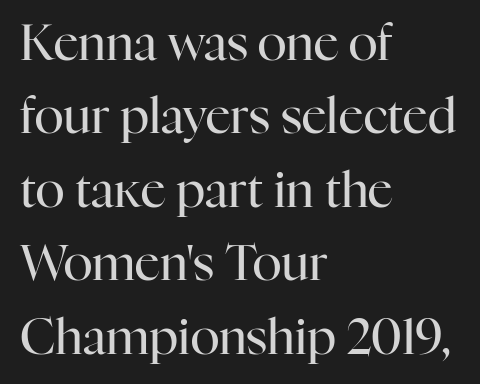
The image shows 49 px regular-weight serif type, upright; set left-aligned, normal line spacing (1.5x), normal letter spacing, not underlined; high stroke contrast and a medium x-height.
